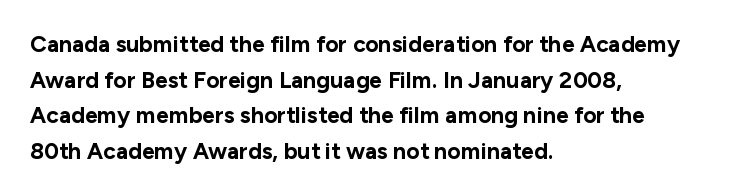
Q: Is the text bold? A: Yes.
Q: Is the text italic (slanted)? A: No, it is upright.
Q: Is the text underlined? A: No.
Q: How is the paragraph aligned? A: Left-aligned.
Q: Is the spacing between letters normal or unusually wide? A: Normal.
Q: Is the spacing between lines tight, normal or loose? A: Normal.
